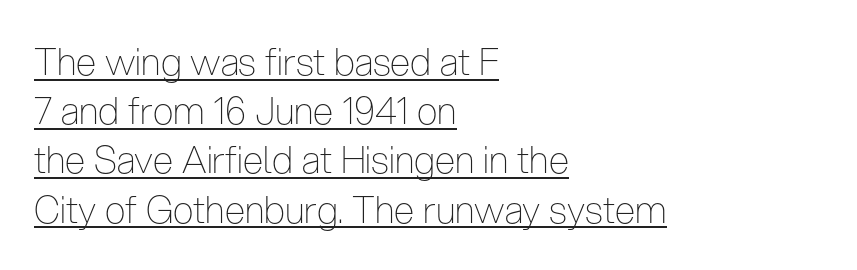
The image shows 37 px thin, condensed sans-serif type, upright; set left-aligned, normal line spacing (1.33x), normal letter spacing, underlined; low stroke contrast and a medium x-height.
